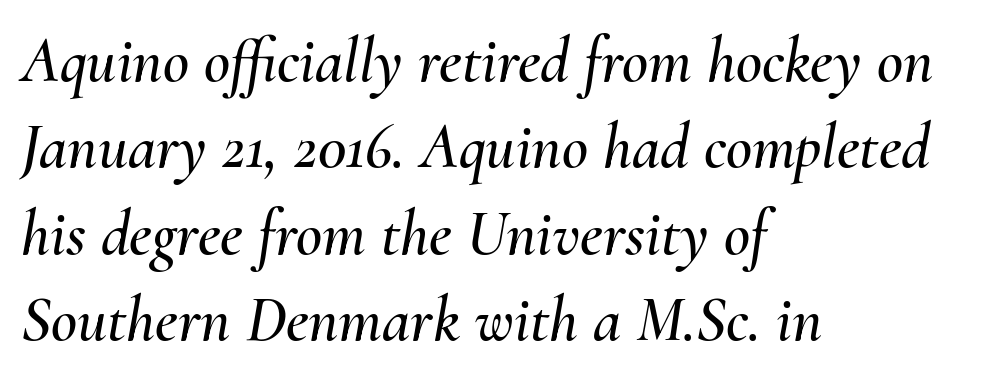
Q: Is the text italic (slanted)? A: Yes, it leans right by about 10 degrees.
Q: Is the text underlined? A: No.
Q: How is the paragraph aligned? A: Left-aligned.
Q: Is the spacing between letters normal or unusually wide? A: Normal.
Q: Is the spacing between lines tight, normal or loose? A: Normal.
Q: Width (condensed, normal, or wide)? A: Normal.
Q: Stroke contrast? A: Medium.
Q: x-height? A: Small.
Q: Monospaced? A: No.
